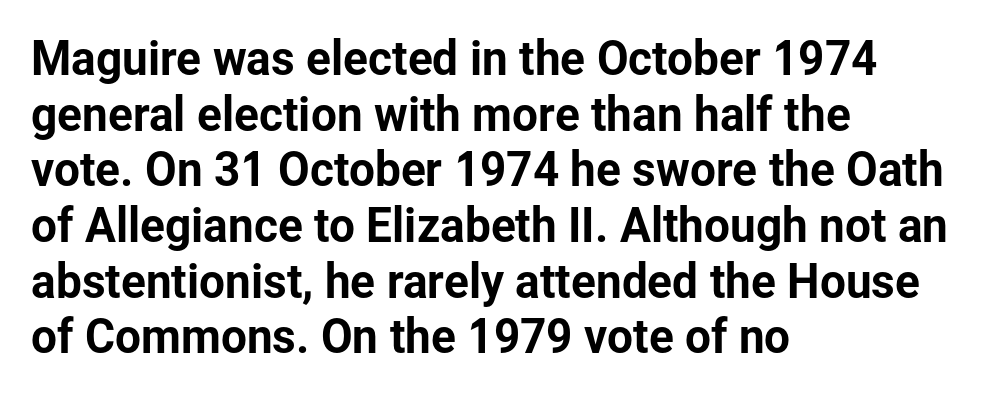
Q: Is the text italic (slanted)? A: No, it is upright.
Q: Is the typeface a serif or a sans-serif typeface? A: Sans-serif.
Q: Is the text underlined? A: No.
Q: How is the paragraph aligned? A: Left-aligned.
Q: Is the spacing between letters normal or unusually wide? A: Normal.
Q: Width (condensed, normal, or wide)? A: Normal.
Q: Stroke contrast? A: Low.
Q: x-height? A: Medium.
Q: Monospaced? A: No.
